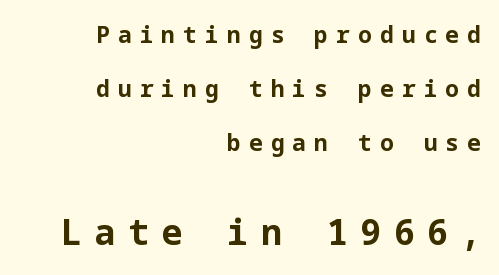
{"serif": "no", "italic": "no", "bold": "yes", "weight": "bold", "width": "normal", "stroke_contrast": "low", "x_height": "medium", "underline": "no", "align": "right", "line_spacing": "loose", "line_spacing_ratio": 2.34, "letter_spacing": "wide", "letter_spacing_em": 0.35, "larger_block": "second", "size_ratio": 1.52, "glyph_px": 35}
